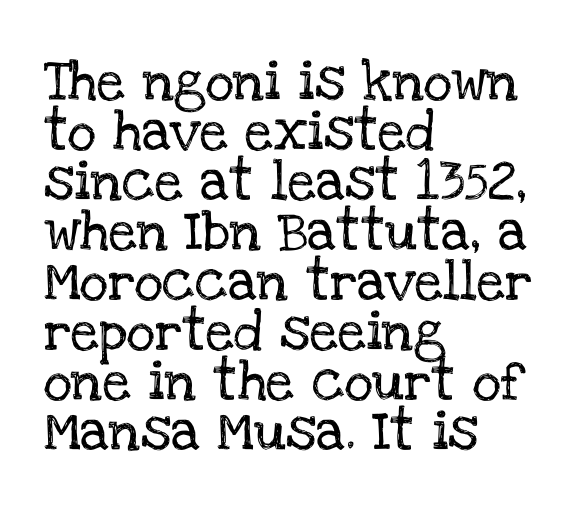
{"serif": "yes", "italic": "no", "width": "normal", "stroke_contrast": "low", "x_height": "large", "monospaced": "no", "underline": "no", "align": "left", "line_spacing": "normal", "line_spacing_ratio": 1.25, "letter_spacing": "normal", "letter_spacing_em": 0.0, "glyph_px": 40}
